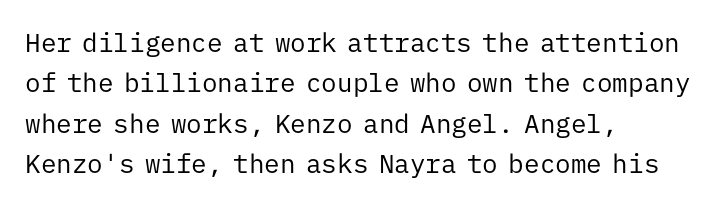
The image shows 26 px text type, upright; set left-aligned, normal line spacing (1.55x), normal letter spacing, not underlined.
